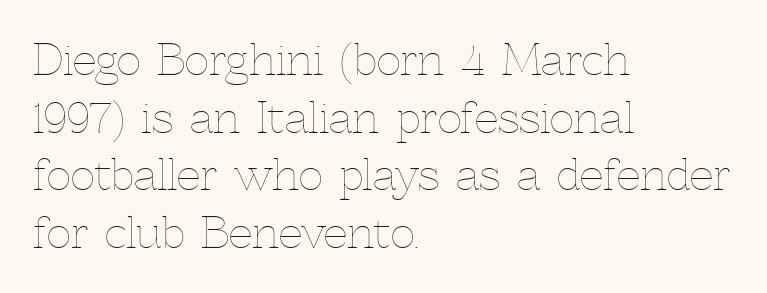
{"italic": "no", "bold": "no", "weight": "thin", "width": "normal", "x_height": "medium", "monospaced": "no", "underline": "no", "align": "left", "line_spacing": "normal", "line_spacing_ratio": 1.37, "letter_spacing": "normal", "letter_spacing_em": 0.0, "glyph_px": 42}
